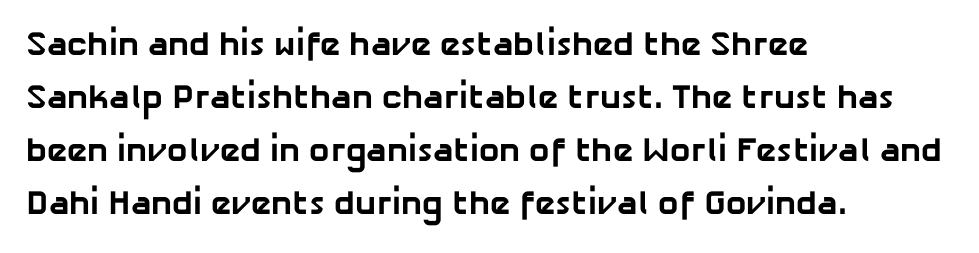
Q: Is the text bold? A: Yes.
Q: Is the typeface a serif or a sans-serif typeface? A: Sans-serif.
Q: Is the text underlined? A: No.
Q: How is the paragraph aligned? A: Left-aligned.
Q: Is the spacing between letters normal or unusually wide? A: Normal.
Q: Is the spacing between lines tight, normal or loose? A: Normal.
Q: Width (condensed, normal, or wide)? A: Normal.
Q: Stroke contrast? A: Low.
Q: x-height? A: Medium.
Q: Monospaced? A: No.
